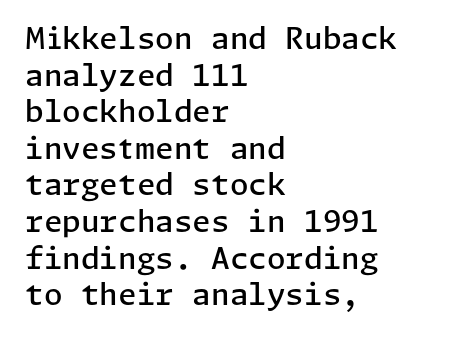
{"serif": "no", "italic": "no", "bold": "semi", "weight": "semibold", "width": "normal", "stroke_contrast": "low", "x_height": "medium", "underline": "no", "align": "left", "line_spacing_ratio": 1.22, "letter_spacing": "normal", "letter_spacing_em": 0.0, "glyph_px": 30}
